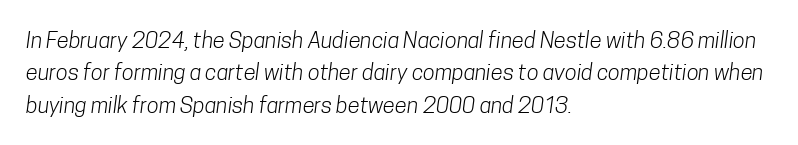
The image shows 22 px text type; set left-aligned, normal line spacing (1.47x), normal letter spacing, not underlined.
